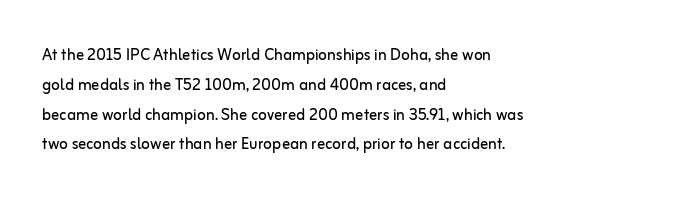
Q: Is the text bold? A: No.
Q: Is the text italic (slanted)? A: No, it is upright.
Q: Is the text underlined? A: No.
Q: How is the paragraph aligned? A: Left-aligned.
Q: Is the spacing between letters normal or unusually wide? A: Normal.
Q: Is the spacing between lines tight, normal or loose? A: Normal.
